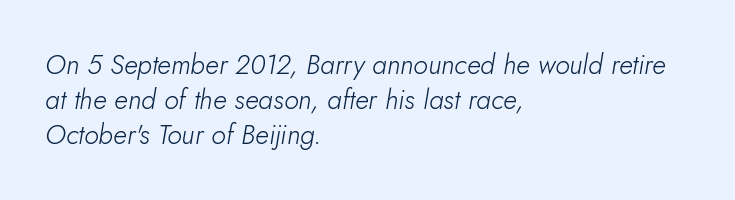
{"italic": "yes", "lean": "right", "slant_degrees": 5, "bold": "no", "underline": "no", "align": "left", "line_spacing": "normal", "line_spacing_ratio": 1.29, "letter_spacing": "normal", "letter_spacing_em": 0.0, "glyph_px": 27}
